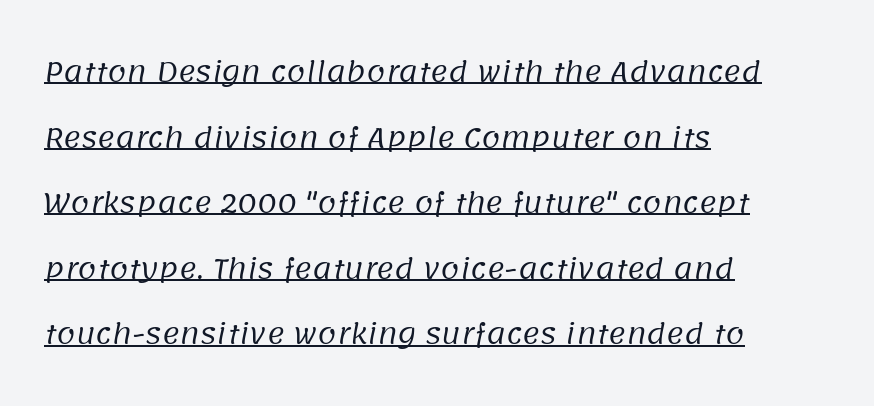
{"bold": "no", "underline": "yes", "align": "left", "line_spacing": "loose", "line_spacing_ratio": 2.43, "letter_spacing": "normal", "letter_spacing_em": 0.0, "glyph_px": 27}
